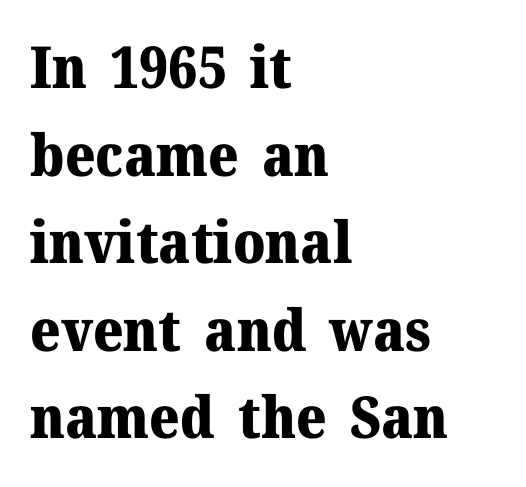
The image shows 58 px heavy serif type, upright; set left-aligned, normal line spacing (1.51x), normal letter spacing, not underlined; medium stroke contrast and a medium x-height.
